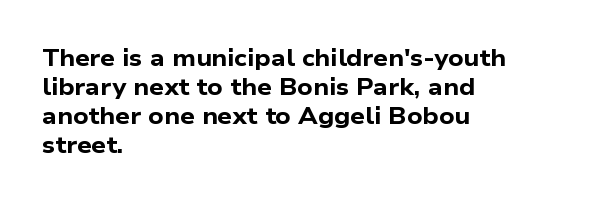
Q: Is the text bold? A: Yes.
Q: Is the text underlined? A: No.
Q: How is the paragraph aligned? A: Left-aligned.
Q: Is the spacing between letters normal or unusually wide? A: Normal.
Q: Is the spacing between lines tight, normal or loose? A: Normal.
